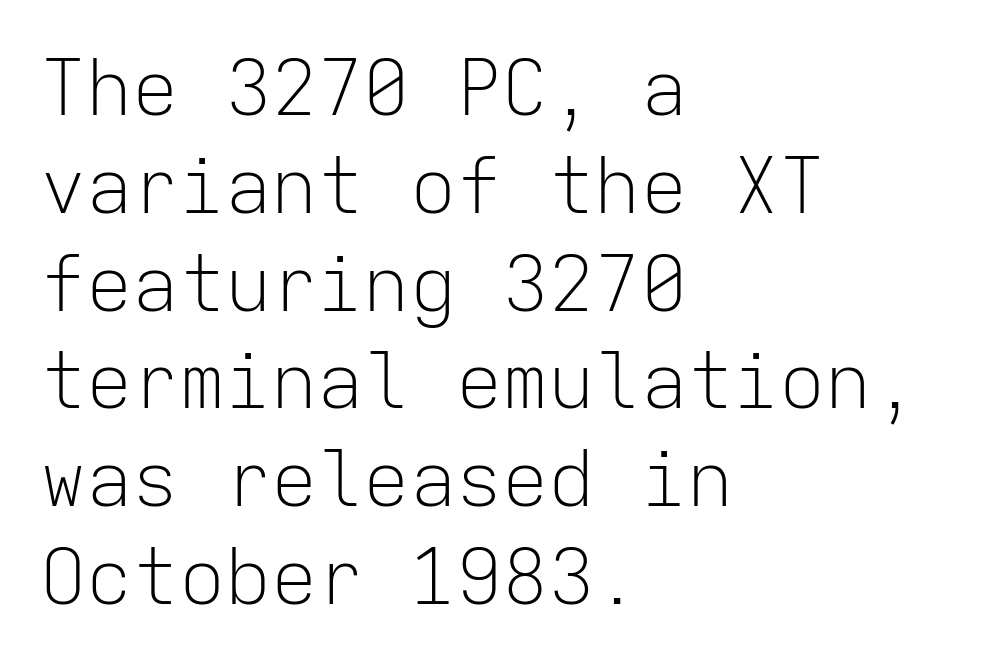
Q: Is the text bold? A: No.
Q: Is the text italic (slanted)? A: No, it is upright.
Q: Is the typeface a serif or a sans-serif typeface? A: Sans-serif.
Q: Is the text underlined? A: No.
Q: How is the paragraph aligned? A: Left-aligned.
Q: Is the spacing between letters normal or unusually wide? A: Normal.
Q: Is the spacing between lines tight, normal or loose? A: Normal.
Q: Width (condensed, normal, or wide)? A: Normal.
Q: Stroke contrast? A: Low.
Q: x-height? A: Medium.
Q: Monospaced? A: Yes.
